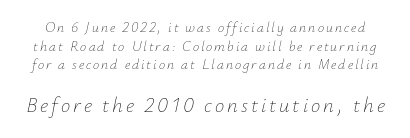
The image shows 21 px text type, italic (leaning right); set normal line spacing (1.33x), not underlined; the second (bottom) block is 1.5x larger.
